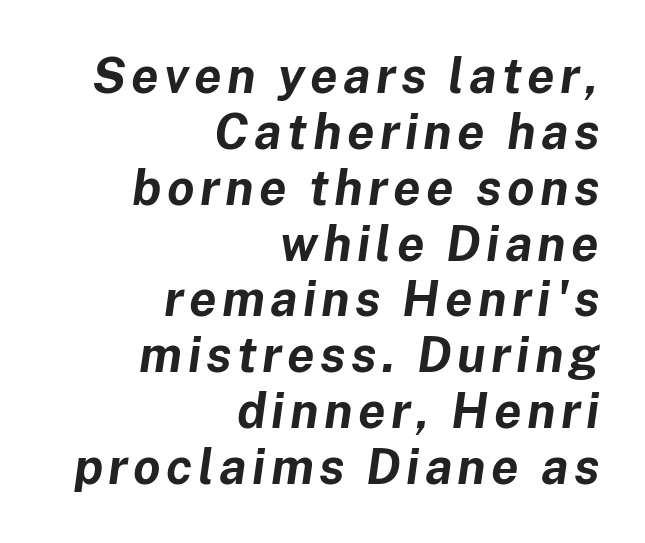
The lines are packed closely together with very little leading. Italic: yes, the glyphs are oblique. Do the characters align in a grid? No, the font is proportional. If you drew a ruler down the right edge, every line would touch it. Descender tails drop into unmarked territory. Heavy, bold letterforms.
